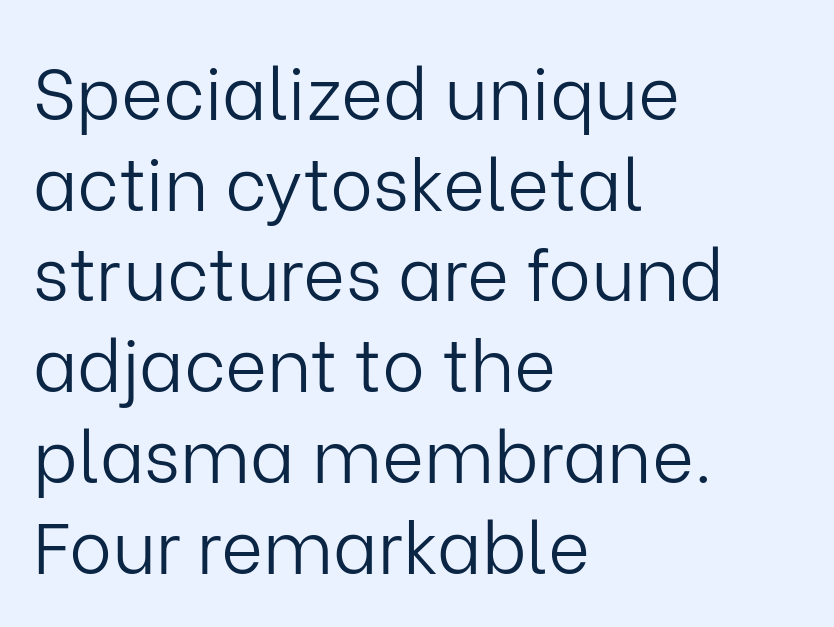
Q: Is the text bold? A: No.
Q: Is the text italic (slanted)? A: No, it is upright.
Q: Is the typeface a serif or a sans-serif typeface? A: Sans-serif.
Q: Is the text underlined? A: No.
Q: How is the paragraph aligned? A: Left-aligned.
Q: Is the spacing between letters normal or unusually wide? A: Normal.
Q: Is the spacing between lines tight, normal or loose? A: Normal.
Q: Width (condensed, normal, or wide)? A: Normal.
Q: Stroke contrast? A: Low.
Q: x-height? A: Medium.
Q: Monospaced? A: No.
